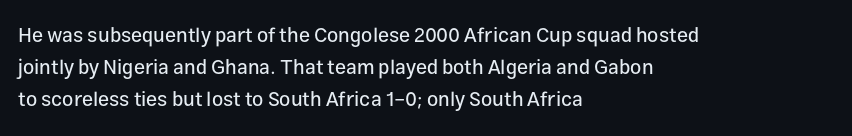
{"italic": "no", "underline": "no", "align": "left", "line_spacing": "normal", "line_spacing_ratio": 1.59, "letter_spacing": "normal", "letter_spacing_em": 0.0, "glyph_px": 20}
